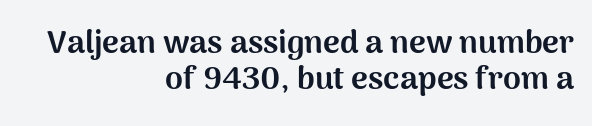
{"serif": "no", "italic": "no", "bold": "yes", "weight": "bold", "width": "normal", "stroke_contrast": "medium", "x_height": "medium", "monospaced": "no", "underline": "no", "align": "right", "line_spacing": "tight", "line_spacing_ratio": 1.14, "letter_spacing": "normal", "letter_spacing_em": 0.0, "glyph_px": 32}
